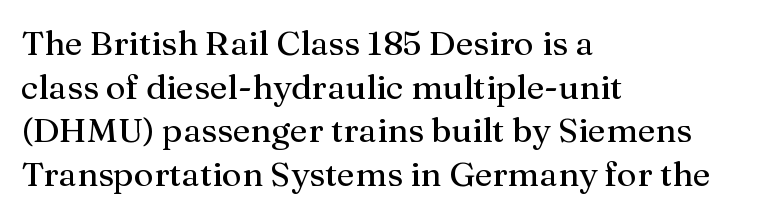
Q: Is the text italic (slanted)? A: No, it is upright.
Q: Is the typeface a serif or a sans-serif typeface? A: Serif.
Q: Is the text underlined? A: No.
Q: How is the paragraph aligned? A: Left-aligned.
Q: Is the spacing between letters normal or unusually wide? A: Normal.
Q: Is the spacing between lines tight, normal or loose? A: Normal.
Q: Width (condensed, normal, or wide)? A: Normal.
Q: Stroke contrast? A: Medium.
Q: x-height? A: Medium.
Q: Monospaced? A: No.
